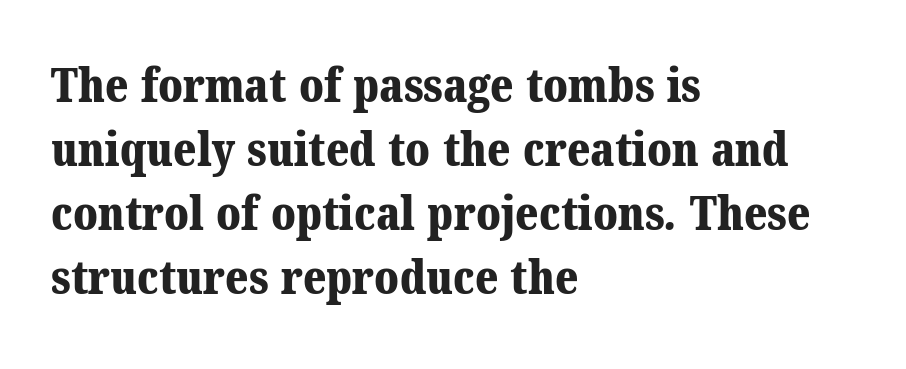
Q: Is the text bold? A: Yes.
Q: Is the typeface a serif or a sans-serif typeface? A: Serif.
Q: Is the text underlined? A: No.
Q: How is the paragraph aligned? A: Left-aligned.
Q: Is the spacing between letters normal or unusually wide? A: Normal.
Q: Is the spacing between lines tight, normal or loose? A: Normal.
Q: Width (condensed, normal, or wide)? A: Normal.
Q: Stroke contrast? A: Medium.
Q: x-height? A: Medium.
Q: Monospaced? A: No.
